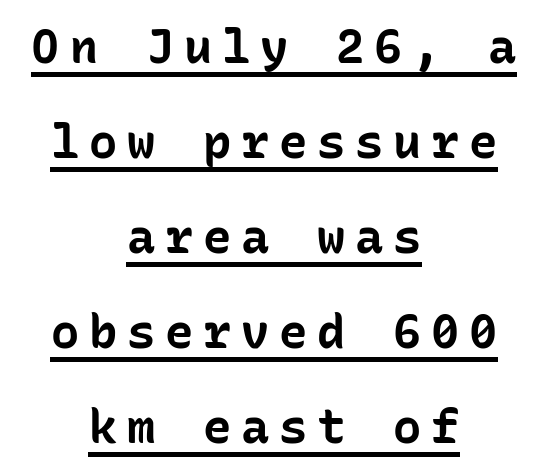
The image shows 47 px bold sans-serif type, upright, monospaced; set centered, loose line spacing (2.02x), unusually wide letter spacing (+0.21 em), underlined; low stroke contrast and a medium x-height.
